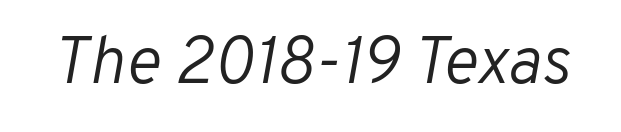
{"italic": "yes", "lean": "right", "slant_degrees": 10, "bold": "no", "weight": "light", "width": "normal", "stroke_contrast": "low", "x_height": "medium", "monospaced": "no", "underline": "no", "letter_spacing": "normal", "letter_spacing_em": 0.0, "glyph_px": 67}
